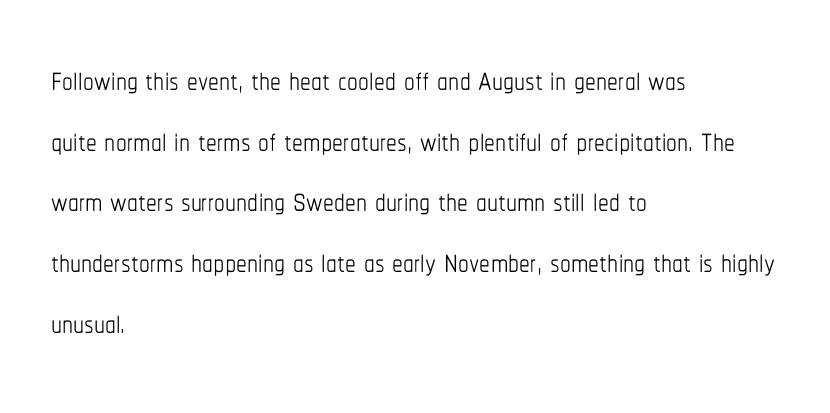
Q: Is the text bold? A: No.
Q: Is the text italic (slanted)? A: No, it is upright.
Q: Is the text underlined? A: No.
Q: How is the paragraph aligned? A: Left-aligned.
Q: Is the spacing between letters normal or unusually wide? A: Normal.
Q: Is the spacing between lines tight, normal or loose? A: Normal.
Q: Width (condensed, normal, or wide)? A: Condensed.
Q: Stroke contrast? A: Low.
Q: x-height? A: Medium.
Q: Monospaced? A: No.
